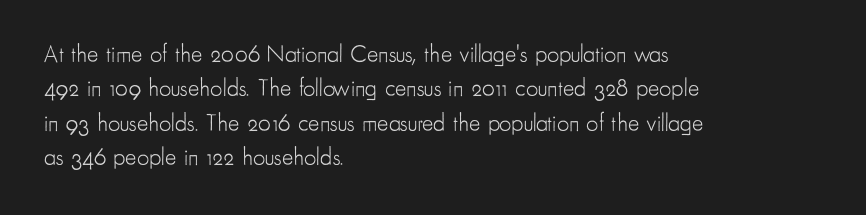
Q: Is the text bold? A: No.
Q: Is the text italic (slanted)? A: No, it is upright.
Q: Is the text underlined? A: No.
Q: How is the paragraph aligned? A: Left-aligned.
Q: Is the spacing between letters normal or unusually wide? A: Normal.
Q: Is the spacing between lines tight, normal or loose? A: Normal.
